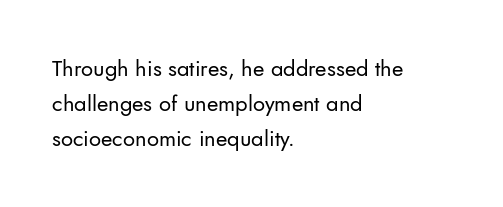
{"italic": "no", "bold": "no", "underline": "no", "align": "left", "line_spacing": "normal", "line_spacing_ratio": 1.59, "letter_spacing": "normal", "letter_spacing_em": 0.0, "glyph_px": 22}
